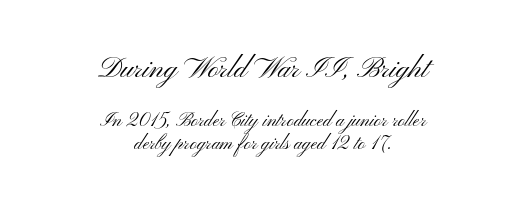
{"serif": "no", "bold": "no", "weight": "light", "width": "wide", "stroke_contrast": "medium", "x_height": "small", "monospaced": "no", "underline": "no", "align": "center", "line_spacing_ratio": 1.21, "letter_spacing": "normal", "letter_spacing_em": 0.0, "larger_block": "first", "size_ratio": 1.53, "glyph_px": 29}
